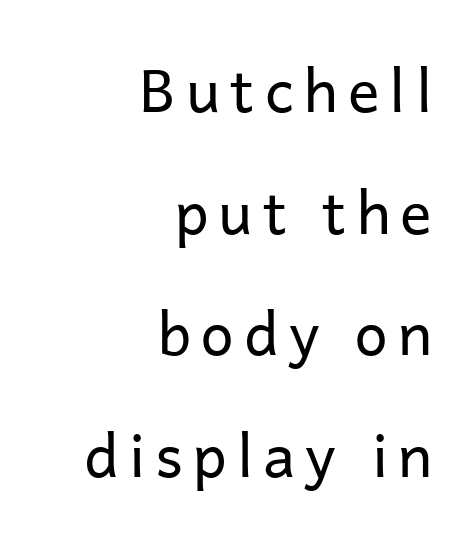
Does the leading feel generous? Absolutely, it's lavish. The face used here is proportionally spaced, like ordinary book or web type. Every character sits straight up, as roman type does. These lines are set flush right with a ragged left edge. This is sans-serif lettering, the kind often seen on screens and signage.
